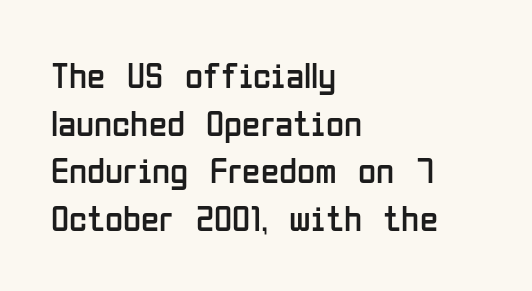
Q: Is the text bold? A: No.
Q: Is the text italic (slanted)? A: No, it is upright.
Q: Is the typeface a serif or a sans-serif typeface? A: Sans-serif.
Q: Is the text underlined? A: No.
Q: How is the paragraph aligned? A: Left-aligned.
Q: Is the spacing between letters normal or unusually wide? A: Normal.
Q: Is the spacing between lines tight, normal or loose? A: Normal.
Q: Width (condensed, normal, or wide)? A: Condensed.
Q: Stroke contrast? A: Low.
Q: x-height? A: Medium.
Q: Monospaced? A: No.
